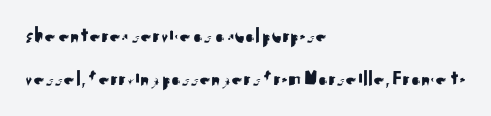
The image shows 22 px text type, upright; set left-aligned, loose line spacing (1.94x), normal letter spacing, not underlined.
